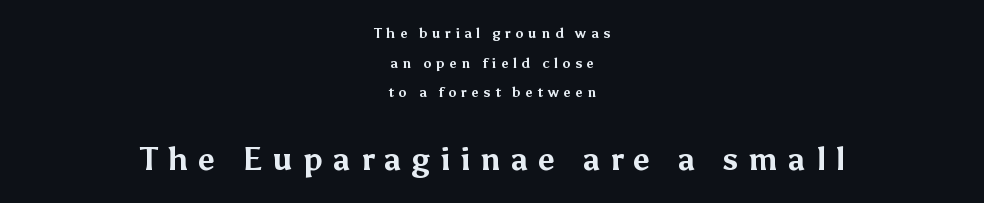
The image shows 32 px bold sans-serif type, upright; set centered, loose line spacing (2.12x), unusually wide letter spacing (+0.31 em), not underlined; the second (bottom) block is 2.29x larger; medium stroke contrast and a medium x-height.
